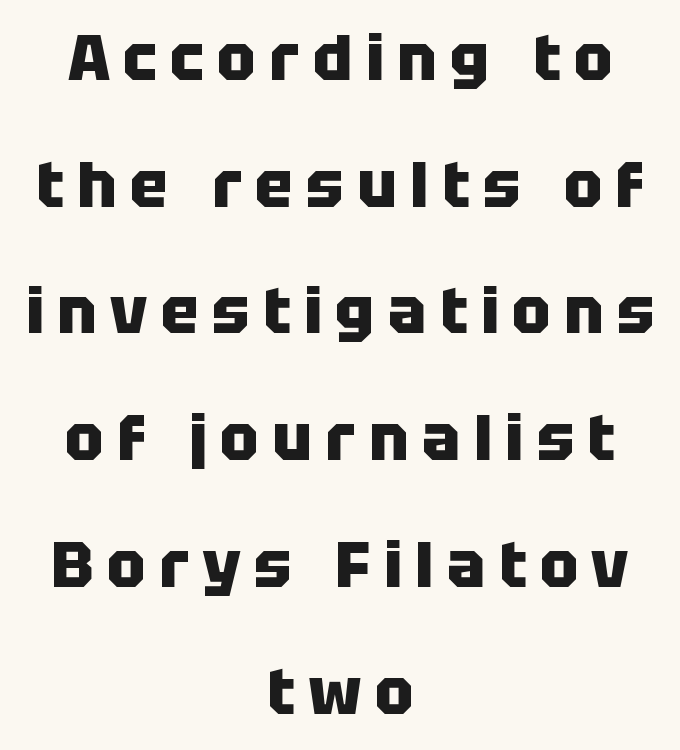
The image shows 64 px heavy sans-serif type, upright; set centered, loose line spacing (1.98x), unusually wide letter spacing (+0.21 em), not underlined; low stroke contrast and a large x-height.
